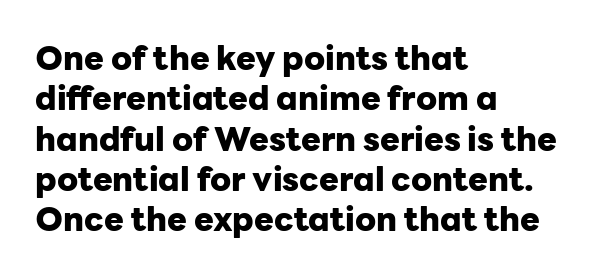
{"serif": "no", "italic": "no", "bold": "yes", "weight": "heavy", "width": "normal", "stroke_contrast": "low", "x_height": "medium", "monospaced": "no", "underline": "no", "align": "left", "line_spacing_ratio": 1.22, "letter_spacing": "normal", "letter_spacing_em": 0.0, "glyph_px": 33}
